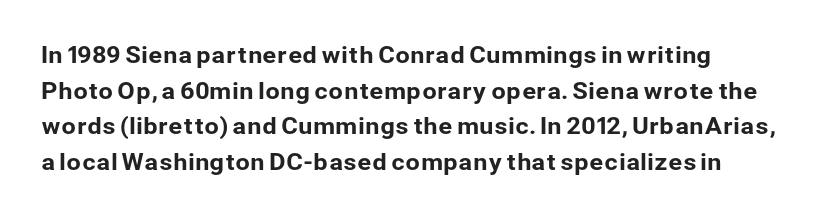
Q: Is the text italic (slanted)? A: No, it is upright.
Q: Is the text underlined? A: No.
Q: Is the spacing between letters normal or unusually wide? A: Normal.
Q: Is the spacing between lines tight, normal or loose? A: Normal.
